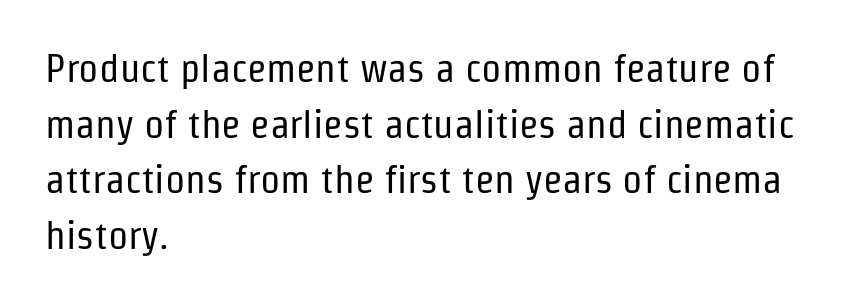
{"serif": "no", "italic": "no", "bold": "no", "weight": "regular", "width": "condensed", "stroke_contrast": "low", "x_height": "medium", "monospaced": "no", "underline": "no", "align": "left", "line_spacing": "normal", "line_spacing_ratio": 1.39, "letter_spacing": "normal", "letter_spacing_em": 0.0, "glyph_px": 40}
